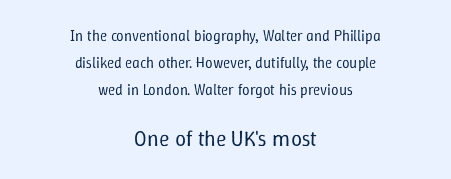
{"italic": "no", "bold": "no", "underline": "no", "align": "center", "line_spacing_ratio": 1.79, "letter_spacing": "normal", "letter_spacing_em": 0.0, "larger_block": "second", "size_ratio": 1.47, "glyph_px": 22}
